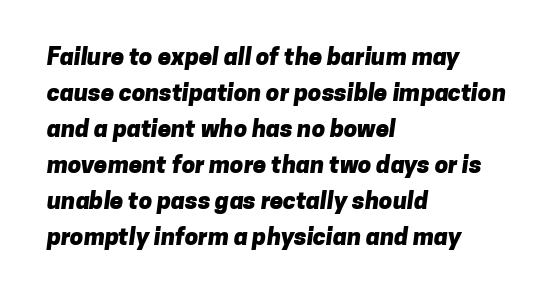
Letter spacing: default. A bare baseline throughout the passage. Each new line begins a customary step beneath the previous one. Which margin do the lines hug? The left one — the right edge is uneven.
